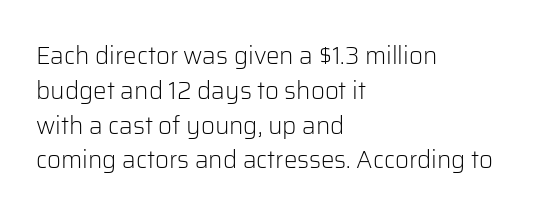
The image shows 24 px text type, upright; set left-aligned, normal line spacing (1.45x), normal letter spacing, not underlined.
